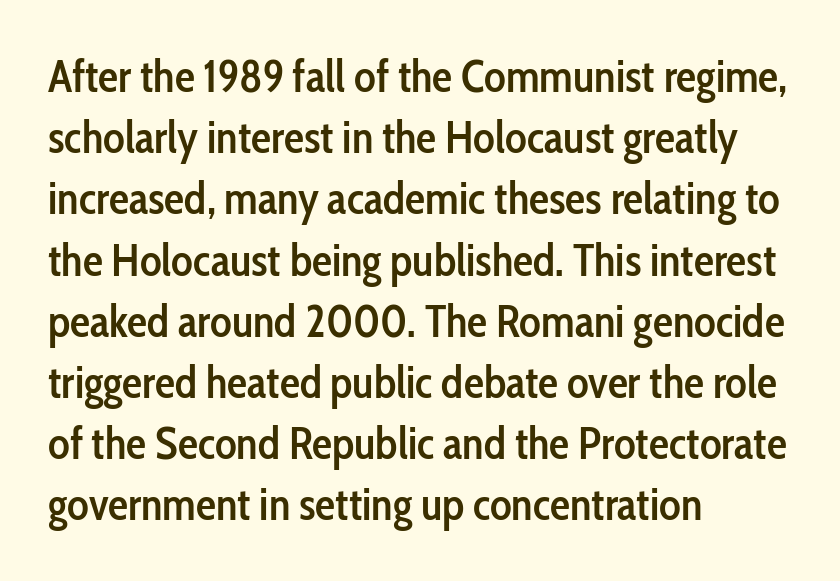
Q: Is the text bold? A: Semi-bold.
Q: Is the text italic (slanted)? A: No, it is upright.
Q: Is the typeface a serif or a sans-serif typeface? A: Sans-serif.
Q: Is the text underlined? A: No.
Q: How is the paragraph aligned? A: Left-aligned.
Q: Is the spacing between letters normal or unusually wide? A: Normal.
Q: Is the spacing between lines tight, normal or loose? A: Normal.
Q: Width (condensed, normal, or wide)? A: Condensed.
Q: Stroke contrast? A: Low.
Q: x-height? A: Medium.
Q: Monospaced? A: No.
